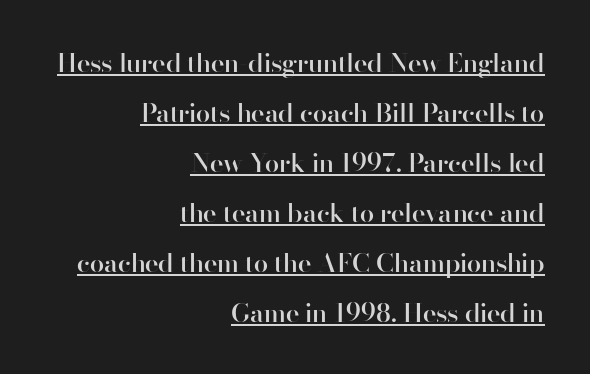
The axis of the letterforms is exactly vertical. Students, note that the glyphs here touch the page at normal intervals. Moderately thickened strokes mark this as semibold type. You can see a thin bar hugging the bottom of the glyphs. The line-height multiplier appears high, well above default.
